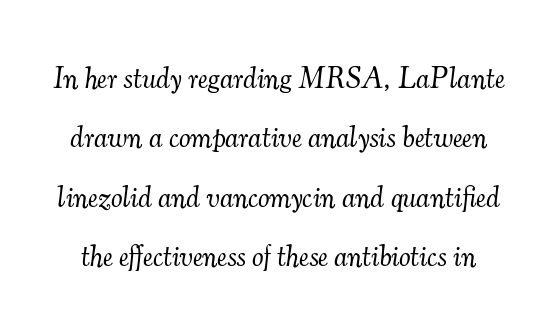
The image shows 29 px light serif type, italic (leaning right); set loose line spacing (2.05x), normal letter spacing, not underlined; medium stroke contrast and a small x-height.
